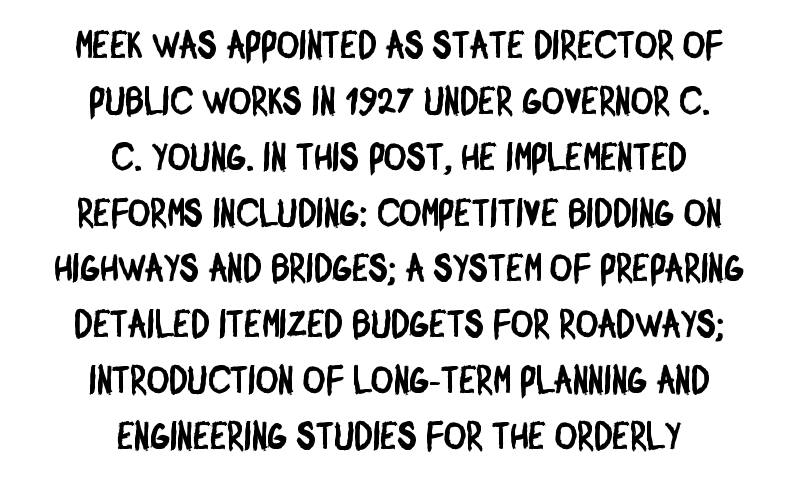
{"serif": "no", "width": "condensed", "stroke_contrast": "low", "x_height": "large", "monospaced": "no", "underline": "no", "align": "center", "line_spacing": "normal", "line_spacing_ratio": 1.47, "letter_spacing": "normal", "letter_spacing_em": 0.0, "glyph_px": 38}
